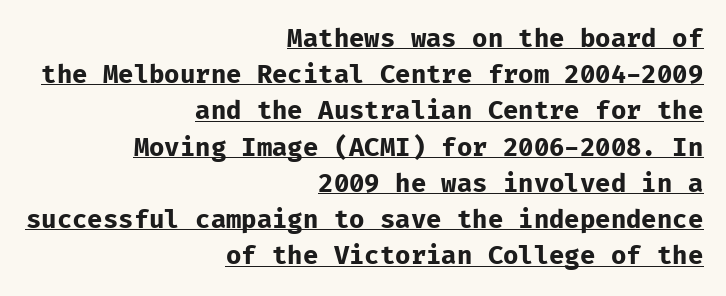
{"italic": "no", "bold": "yes", "underline": "yes", "align": "right", "line_spacing": "normal", "line_spacing_ratio": 1.45, "letter_spacing": "normal", "letter_spacing_em": 0.0, "glyph_px": 25}
